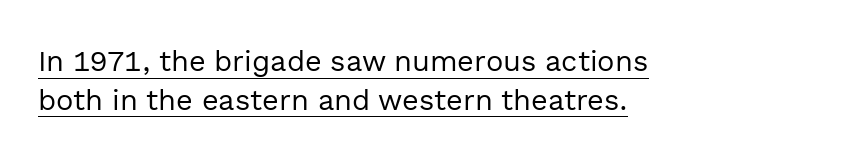
{"serif": "no", "italic": "no", "bold": "no", "weight": "regular", "width": "normal", "x_height": "medium", "monospaced": "no", "underline": "yes", "align": "left", "line_spacing": "normal", "line_spacing_ratio": 1.33, "letter_spacing": "normal", "letter_spacing_em": 0.0, "glyph_px": 29}
